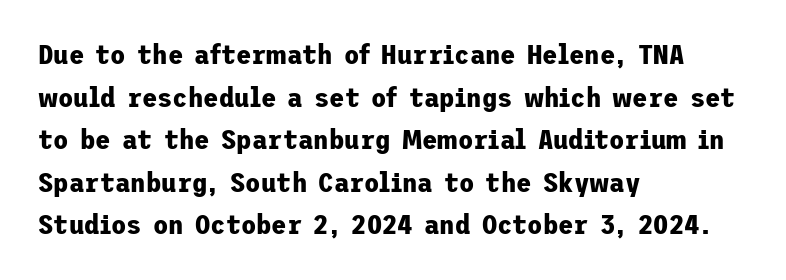
A normal amount of white space separates one row of letters from the next. These lines carry a lot of weight — the face is fully bold. Nobody touched the tracking dial on this one. Look at the bottom of the vertical strokes: they stop flat, with no serifs. Style check: upright.
